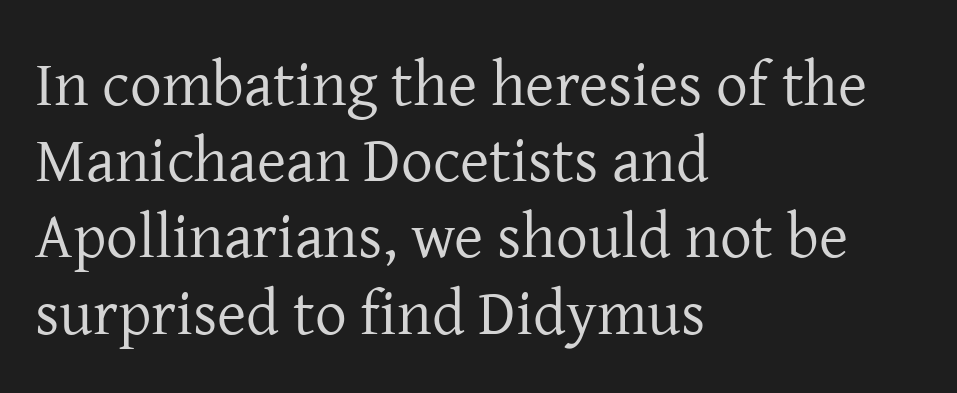
{"serif": "yes", "italic": "no", "bold": "no", "weight": "regular", "width": "normal", "stroke_contrast": "low", "x_height": "medium", "monospaced": "no", "underline": "no", "align": "left", "line_spacing_ratio": 1.21, "letter_spacing": "normal", "letter_spacing_em": 0.0, "glyph_px": 63}
